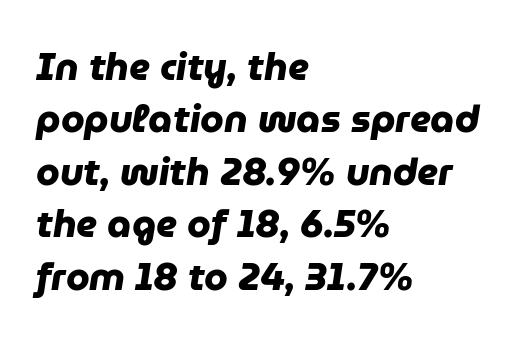
Q: Is the text bold? A: Yes.
Q: Is the typeface a serif or a sans-serif typeface? A: Sans-serif.
Q: Is the text underlined? A: No.
Q: How is the paragraph aligned? A: Left-aligned.
Q: Is the spacing between letters normal or unusually wide? A: Normal.
Q: Is the spacing between lines tight, normal or loose? A: Normal.
Q: Width (condensed, normal, or wide)? A: Normal.
Q: Stroke contrast? A: Low.
Q: x-height? A: Medium.
Q: Monospaced? A: No.
